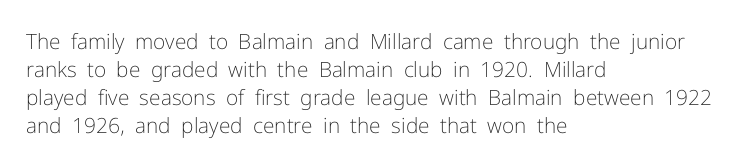
The paragraph has a hard left edge and a soft right edge. Rows of type keep a routine distance in the vertical direction. The letters sit at their default tracking, neither squeezed nor spread. Posture: vertical.
